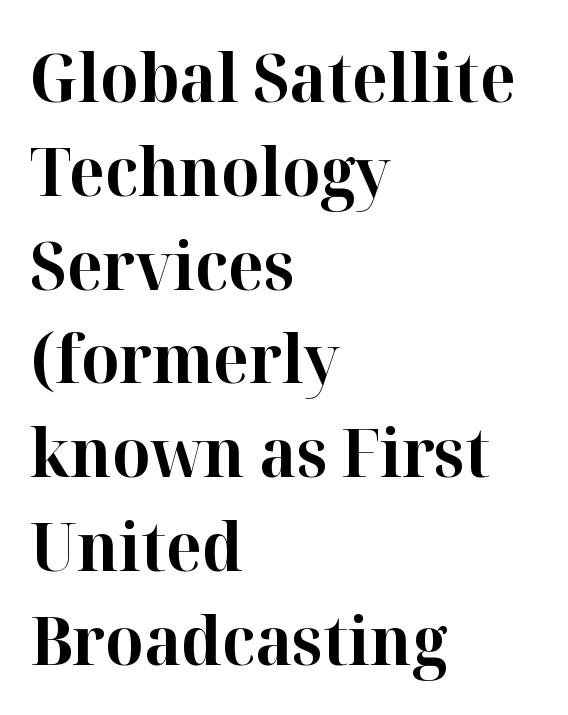
Visually the block forms a straight wall on the left and a jagged coastline on the right. A typesetter would mark this as roman, not italic. Is this a fixed-width face? No — the glyphs have proportional, varying widths. The space between consecutive lines is moderate. The typeface chosen for these lines features serifs. The type is set solid horizontally, with unmodified tracking.
